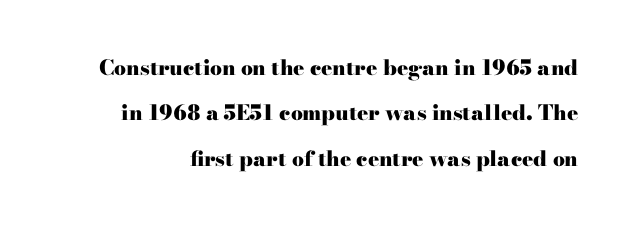
The image shows 21 px bold type, upright; set loose line spacing (2.16x), normal letter spacing, not underlined.
